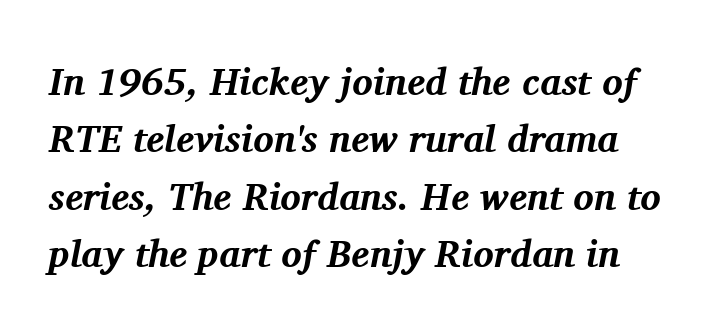
The font's italic variant was chosen for this text. The gaps between neighbouring characters are ordinary and unremarkable. These lines are composed in type with serifs. Letters rest on an invisible, unmarked baseline. Proportional: the letters do not fall into vertical columns. A dark, heavy texture on the line: the type is bold.
